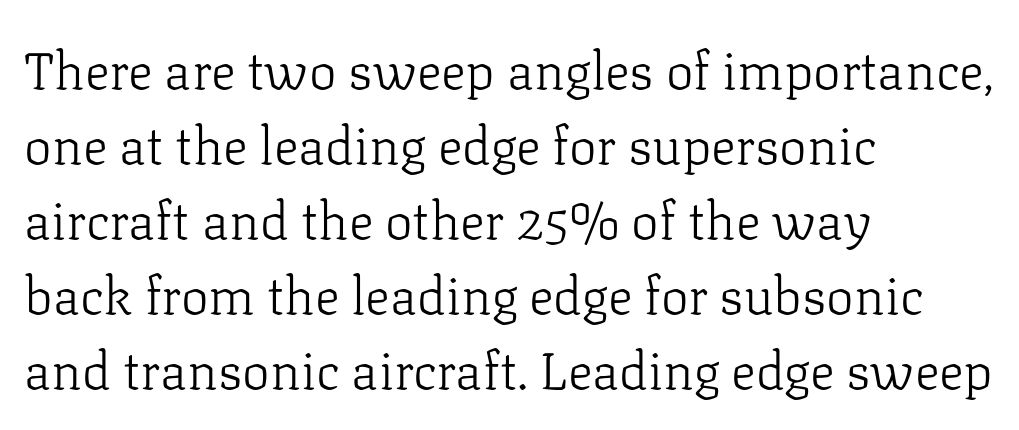
Q: Is the text bold? A: No.
Q: Is the text italic (slanted)? A: No, it is upright.
Q: Is the typeface a serif or a sans-serif typeface? A: Serif.
Q: Is the text underlined? A: No.
Q: How is the paragraph aligned? A: Left-aligned.
Q: Is the spacing between letters normal or unusually wide? A: Normal.
Q: Is the spacing between lines tight, normal or loose? A: Normal.
Q: Width (condensed, normal, or wide)? A: Normal.
Q: Stroke contrast? A: Low.
Q: x-height? A: Medium.
Q: Monospaced? A: No.
